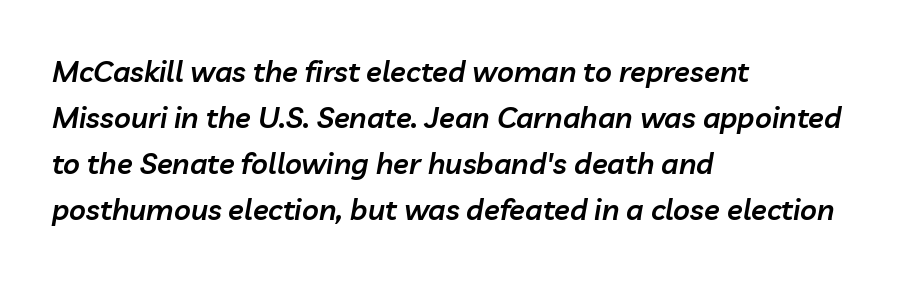
{"italic": "yes", "lean": "right", "slant_degrees": 10, "bold": "semi", "weight": "semibold", "width": "normal", "stroke_contrast": "low", "x_height": "medium", "monospaced": "no", "underline": "no", "align": "left", "line_spacing": "normal", "line_spacing_ratio": 1.59, "letter_spacing": "normal", "letter_spacing_em": 0.0, "glyph_px": 29}
